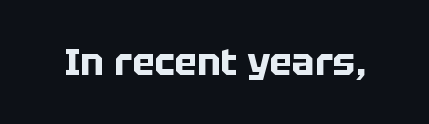
Each letter keeps its own natural width here, so spacing adapts to shape. Descenders hang freely into open space. Observe the ordinary spacing: letters are neighbours, not strangers. These lines were composed using upright roman letters. The designer went with a sans here, leaving each stem footless.
